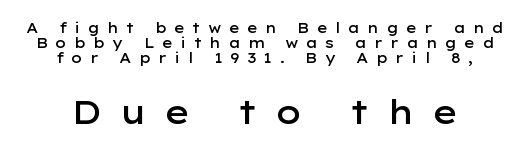
The image shows 33 px semibold, wide sans-serif type, upright; set tight line spacing (1.08x), unusually wide letter spacing (+0.5 em), not underlined; the second (bottom) block is 2.36x larger; low stroke contrast and a medium x-height.
